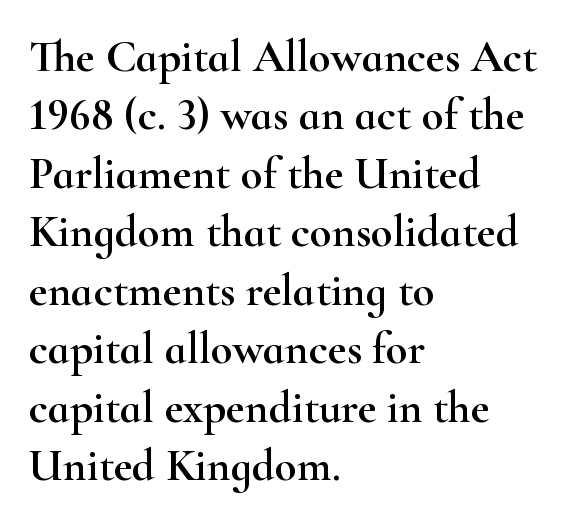
The face used here is seriffed, in the tradition of book romans. Posture: upright roman. The tracking reads as untouched default to a designer's eye. Plain, unruled lines of type. Vertically, the passage feels balanced, rows spaced as you'd expect. The letters advance in unequal steps, a hallmark of proportional type.
